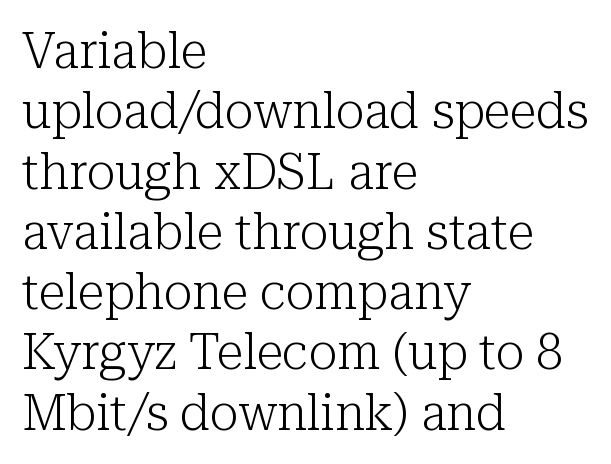
Posture: vertical. Underlining? Definitely not there. The font sits on the lighter half of the weight spectrum, regular included. The passage shown is typed in a proportional face where columns would drift. This sample uses plain, unmodified letter spacing. The ragged edge is on the right, which tells us the setting is flush left.
